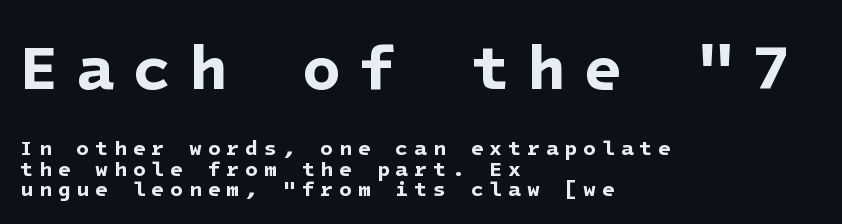
Strong, thick strokes mark this as bold type. The passage shown has open, widely tracked lettering throughout. Regarding serifs, this sample does without them. The text block is weighted toward the left margin, trailing off unevenly rightward. Each row of text sits above clean, open space.
